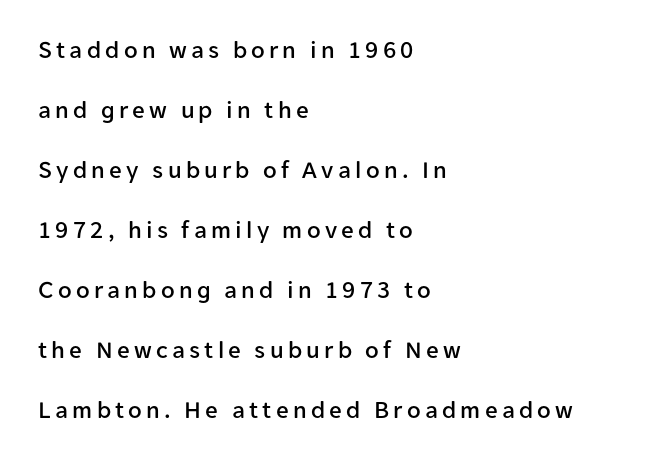
The image shows 25 px text type, upright; set left-aligned, loose line spacing (2.4x), not underlined.
